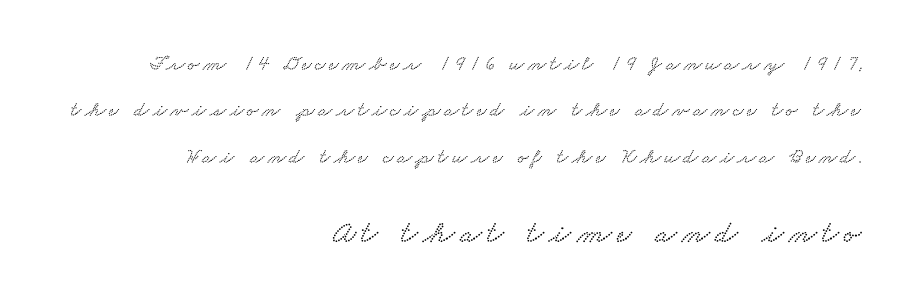
The image shows 32 px wide serif type; set right-aligned, loose line spacing (2.21x), not underlined; the second (bottom) block is 1.52x larger; low stroke contrast and a small x-height.
